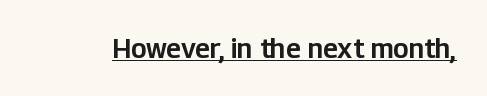
The image shows 27 px text type, upright; set normal letter spacing, underlined.
